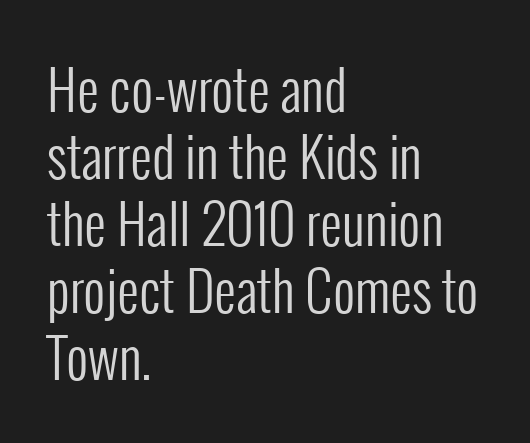
No extra tracking has been applied to these lines. The font is comparable to plain body text, perhaps lighter. A roman cut, with each character standing at attention. Think of a printed novel: that variable character pitch is what you see here. The setting favours the left margin, as ordinary paragraphs usually do. Descenders are the only things crossing below the line.
